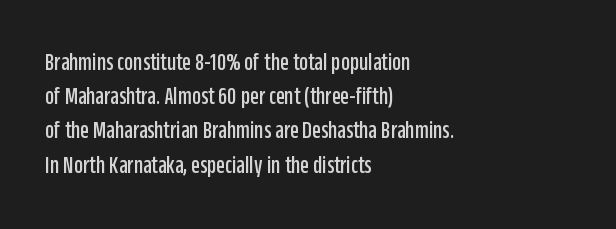
Q: Is the text italic (slanted)? A: No, it is upright.
Q: Is the text underlined? A: No.
Q: How is the paragraph aligned? A: Left-aligned.
Q: Is the spacing between letters normal or unusually wide? A: Normal.
Q: Is the spacing between lines tight, normal or loose? A: Normal.
